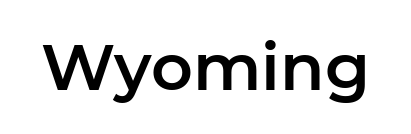
The passage shown is typed in a proportional face where columns would drift. Do the letters lean? They stand straight. Each row of text sits above clean, open space. Each word holds together tightly as a unit, with standard inter-letter gaps. This rendering employs a face without finishing strokes, i.e., a sans-serif.
